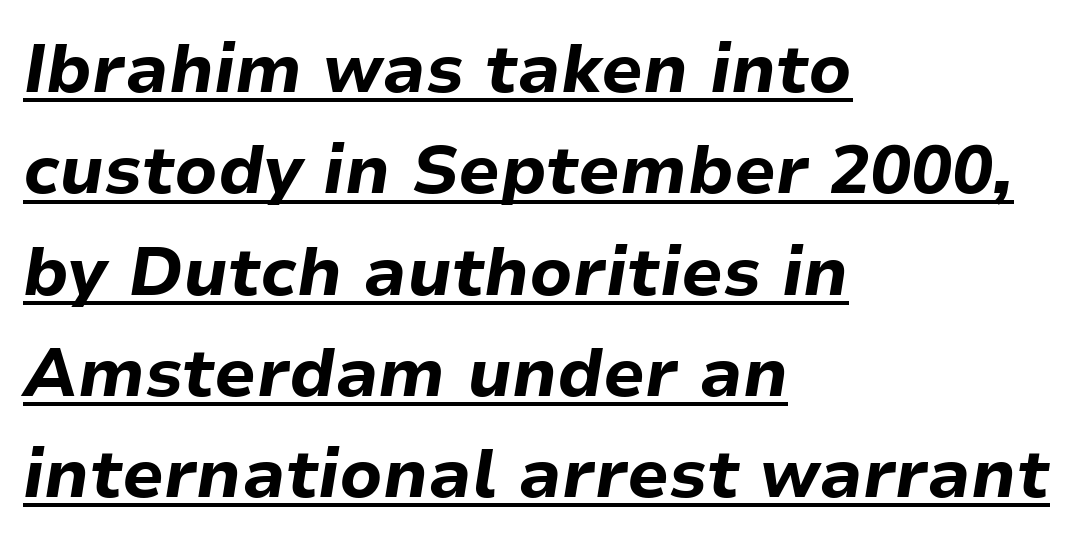
The image shows 68 px bold type, italic (leaning right); set left-aligned, normal line spacing (1.49x), normal letter spacing, underlined; low stroke contrast and a medium x-height.
